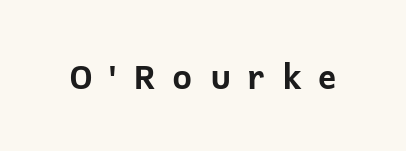
Q: Is the text bold? A: Yes.
Q: Is the text italic (slanted)? A: No, it is upright.
Q: Is the typeface a serif or a sans-serif typeface? A: Sans-serif.
Q: Is the text underlined? A: No.
Q: Is the spacing between letters normal or unusually wide? A: Unusually wide.
Q: Width (condensed, normal, or wide)? A: Normal.
Q: Stroke contrast? A: Low.
Q: x-height? A: Medium.
Q: Monospaced? A: No.
